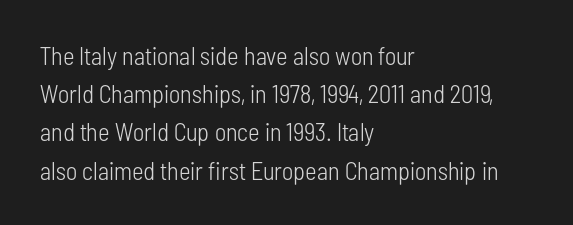
The glyphs are unaccompanied by any horizontal stroke below them. Posture: vertical. These lines keep a tight, regular rhythm from letter to letter. Interline gaps are of average width in this sample. The paragraph shown leans on its left margin.
